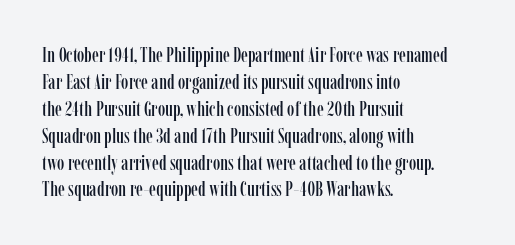
The image shows 21 px text type, upright; set left-aligned, normal line spacing (1.28x), normal letter spacing, not underlined.
